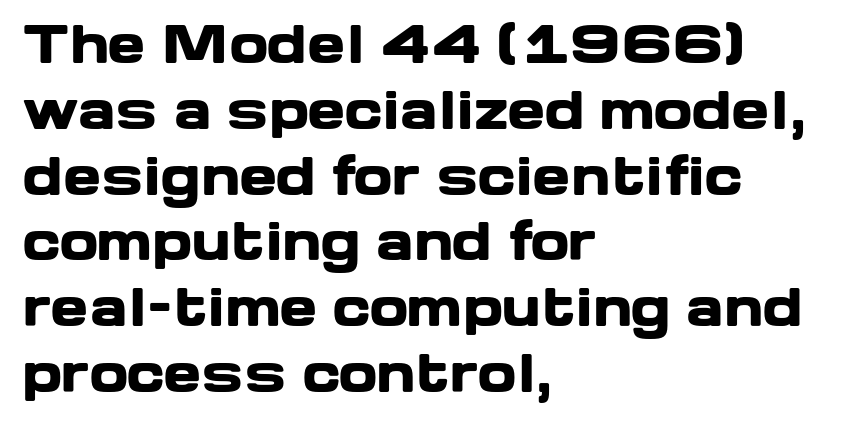
{"serif": "no", "italic": "no", "bold": "yes", "weight": "heavy", "width": "wide", "stroke_contrast": "low", "x_height": "medium", "monospaced": "no", "underline": "no", "align": "left", "line_spacing": "normal", "line_spacing_ratio": 1.29, "letter_spacing": "normal", "letter_spacing_em": 0.0, "glyph_px": 51}
